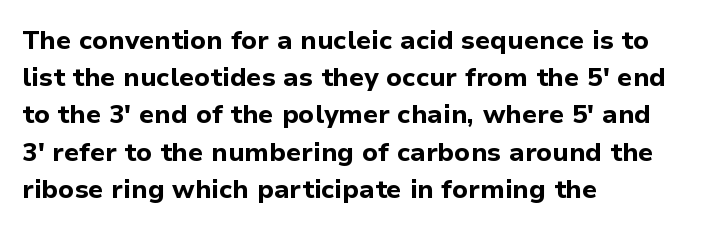
Q: Is the text bold? A: Yes.
Q: Is the text italic (slanted)? A: No, it is upright.
Q: Is the text underlined? A: No.
Q: How is the paragraph aligned? A: Left-aligned.
Q: Is the spacing between letters normal or unusually wide? A: Normal.
Q: Is the spacing between lines tight, normal or loose? A: Normal.
